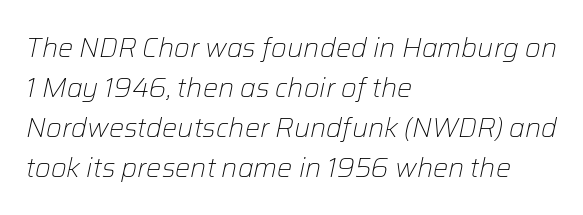
{"italic": "yes", "lean": "right", "slant_degrees": 12, "bold": "no", "underline": "no", "align": "left", "line_spacing": "normal", "line_spacing_ratio": 1.48, "letter_spacing": "normal", "letter_spacing_em": 0.0, "glyph_px": 27}
